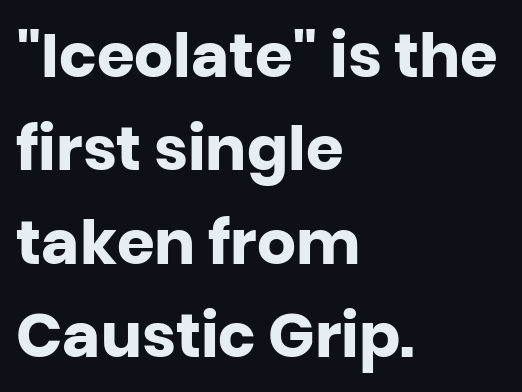
The image shows 61 px heavy sans-serif type, upright; set left-aligned, normal line spacing (1.53x), normal letter spacing, not underlined; low stroke contrast and a large x-height.
